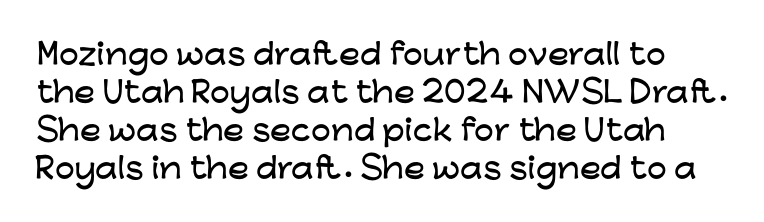
The image shows 28 px wide sans-serif type, upright; set normal line spacing (1.36x), normal letter spacing, not underlined; low stroke contrast and a medium x-height.
